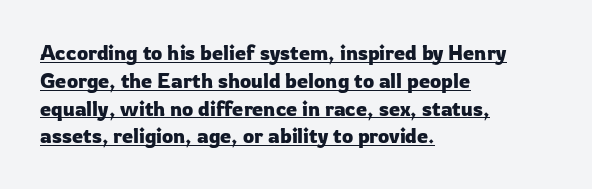
The image shows 20 px text type, upright; set left-aligned, normal line spacing (1.39x), normal letter spacing, underlined.
